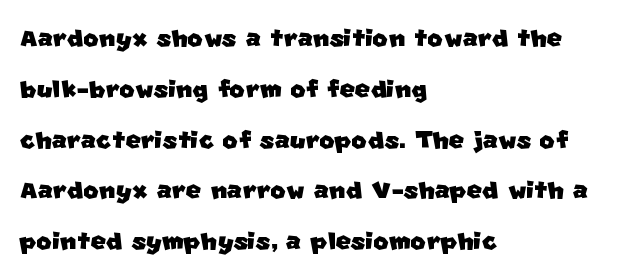
The image shows 33 px sans-serif type; set left-aligned, normal line spacing (1.54x), normal letter spacing, not underlined; low stroke contrast and a large x-height.
